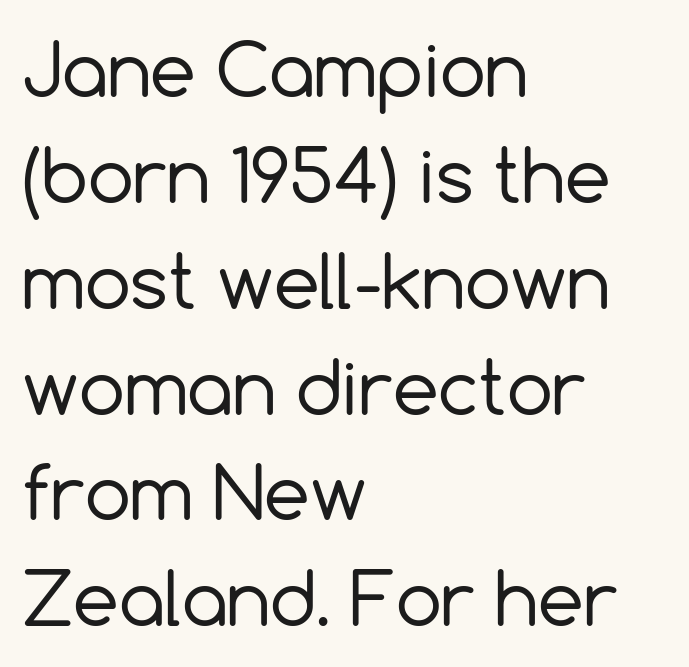
Q: Is the text bold? A: No.
Q: Is the text italic (slanted)? A: No, it is upright.
Q: Is the typeface a serif or a sans-serif typeface? A: Sans-serif.
Q: Is the text underlined? A: No.
Q: How is the paragraph aligned? A: Left-aligned.
Q: Is the spacing between letters normal or unusually wide? A: Normal.
Q: Is the spacing between lines tight, normal or loose? A: Normal.
Q: Width (condensed, normal, or wide)? A: Normal.
Q: x-height? A: Medium.
Q: Monospaced? A: No.
